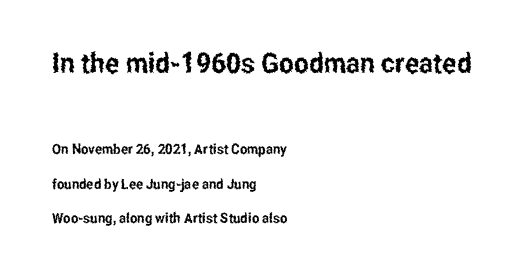
{"serif": "no", "italic": "no", "width": "condensed", "stroke_contrast": "low", "x_height": "medium", "monospaced": "no", "underline": "no", "align": "left", "line_spacing": "loose", "line_spacing_ratio": 2.46, "letter_spacing": "normal", "letter_spacing_em": 0.0, "larger_block": "first", "size_ratio": 2.0, "glyph_px": 28}
